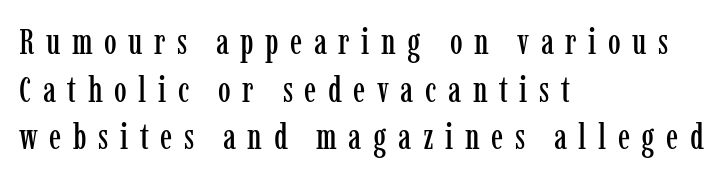
The image shows 36 px condensed serif type, upright; set left-aligned, normal line spacing (1.32x), unusually wide letter spacing (+0.32 em), not underlined; low stroke contrast and a medium x-height.
